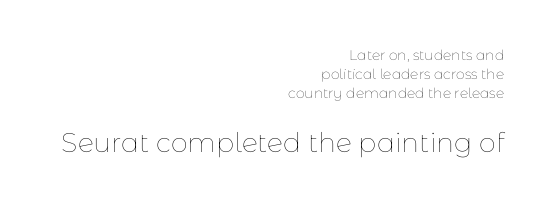
Notice how the passage keeps a crisp vertical edge on the right only. The strokes are not fattened; the text isn't bold. Ordinary non-slanted type is in use. Honestly, the row spacing looks completely unremarkable. You could call the tracking neutral — neither tight nor loose. Type without underlining.
